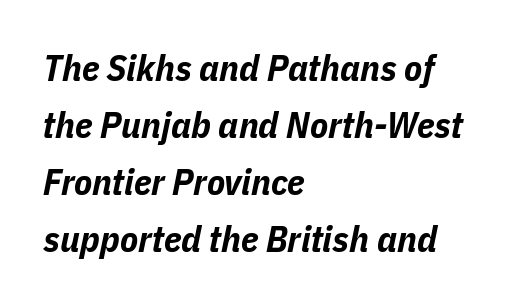
The passage shown is emphatically bold. Summary of vertical rhythm: regular, with standard interline spacing. The words here are not underlined. In terms of letterspacing, this is plain default setting. The lines in this sample share a left origin and differ only in where they stop.
